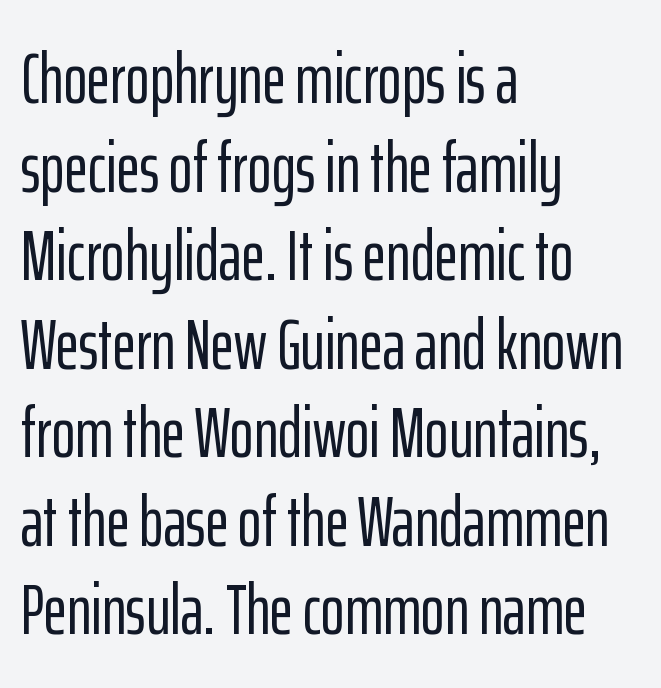
The image shows 72 px condensed sans-serif type, upright; set left-aligned, line spacing 1.23x, normal letter spacing, not underlined; low stroke contrast and a medium x-height.
